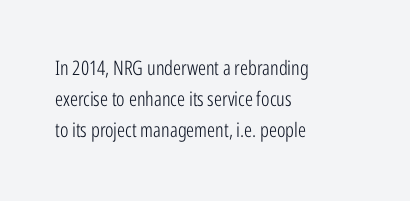
The face looks like a standard text weight, possibly lighter. The type is set solid horizontally, with unmodified tracking. The lettering stays uniformly vertical, giving the passage a roman look. Leading: standard. Casual observation: everything's shoved over to the left.
